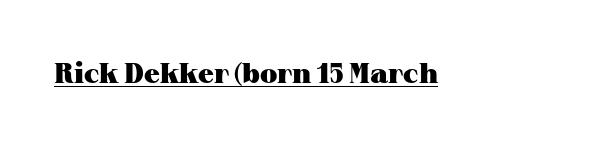
The gaps between neighbouring characters are ordinary and unremarkable. These lines were composed using upright roman letters. Each letter keeps its own natural width here, so spacing adapts to shape. Old-style or modern, the face here clearly has serifs. What weight is shown? A full bold with thick strokes. Like a heading marked for emphasis, these lines bear an underscore.
